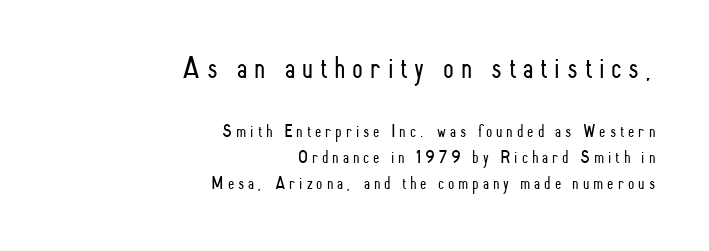
The image shows 31 px light, condensed sans-serif type, upright; set right-aligned, normal line spacing (1.44x), unusually wide letter spacing (+0.22 em), not underlined; the first (top) block is 1.72x larger; low stroke contrast and a small x-height.
